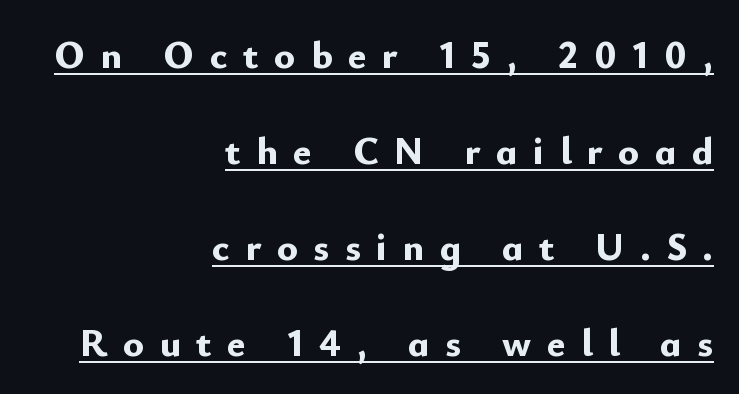
Q: Is the text bold? A: Yes.
Q: Is the text italic (slanted)? A: No, it is upright.
Q: Is the typeface a serif or a sans-serif typeface? A: Sans-serif.
Q: Is the text underlined? A: Yes.
Q: How is the paragraph aligned? A: Right-aligned.
Q: Is the spacing between letters normal or unusually wide? A: Unusually wide.
Q: Is the spacing between lines tight, normal or loose? A: Loose.
Q: Width (condensed, normal, or wide)? A: Normal.
Q: Stroke contrast? A: Low.
Q: x-height? A: Small.
Q: Monospaced? A: No.
